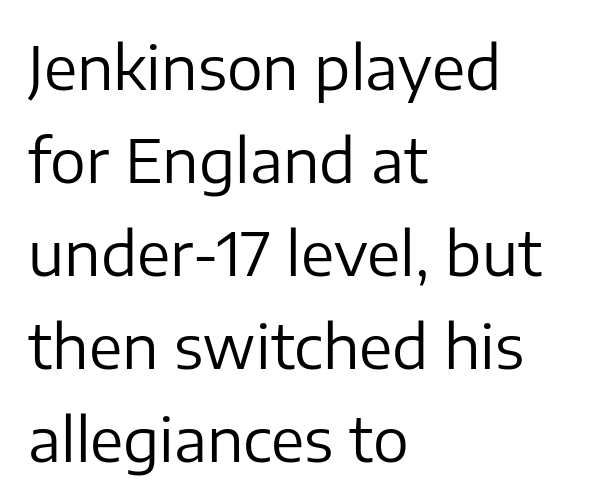
The image shows 60 px regular-weight sans-serif type, upright; set left-aligned, normal line spacing (1.55x), normal letter spacing, not underlined; low stroke contrast and a medium x-height.
